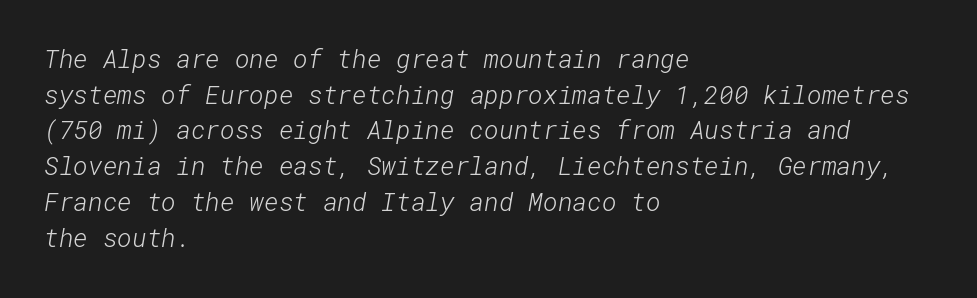
The image shows 25 px text type; set left-aligned, normal line spacing (1.43x), normal letter spacing, not underlined.
